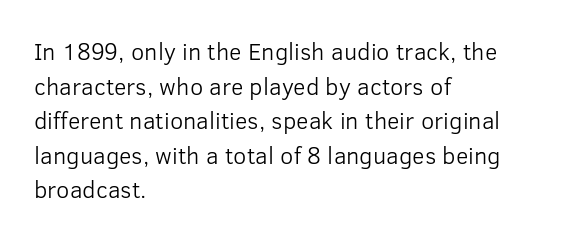
{"italic": "no", "bold": "no", "underline": "no", "align": "left", "line_spacing": "normal", "line_spacing_ratio": 1.44, "letter_spacing": "normal", "letter_spacing_em": 0.0, "glyph_px": 24}
